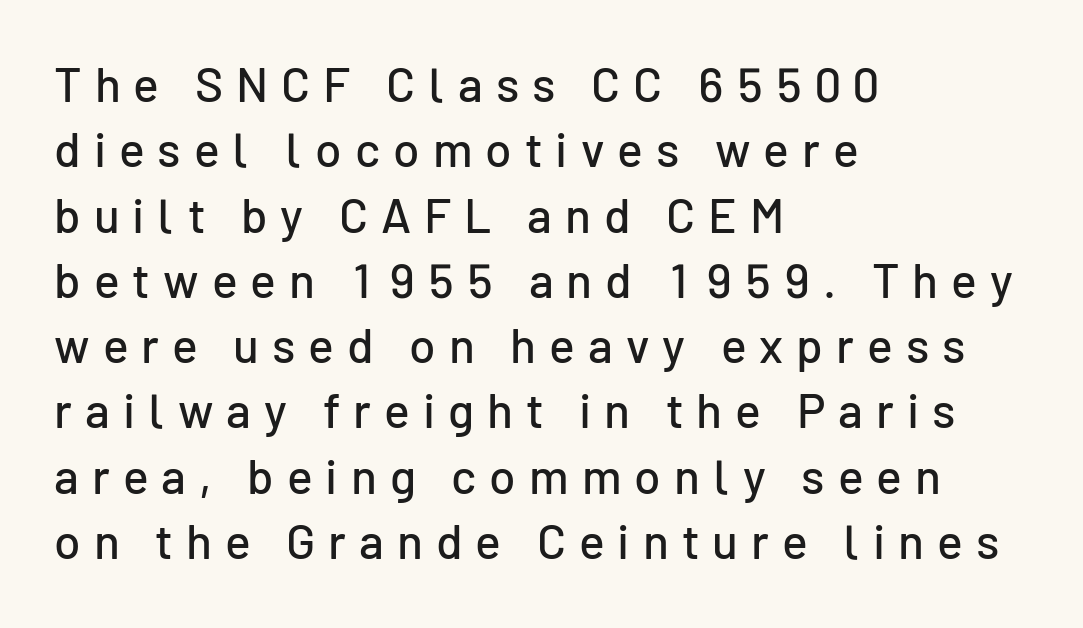
Q: Is the text italic (slanted)? A: No, it is upright.
Q: Is the typeface a serif or a sans-serif typeface? A: Sans-serif.
Q: Is the text underlined? A: No.
Q: How is the paragraph aligned? A: Left-aligned.
Q: Is the spacing between letters normal or unusually wide? A: Unusually wide.
Q: Is the spacing between lines tight, normal or loose? A: Normal.
Q: Width (condensed, normal, or wide)? A: Normal.
Q: Stroke contrast? A: Low.
Q: x-height? A: Medium.
Q: Monospaced? A: No.
